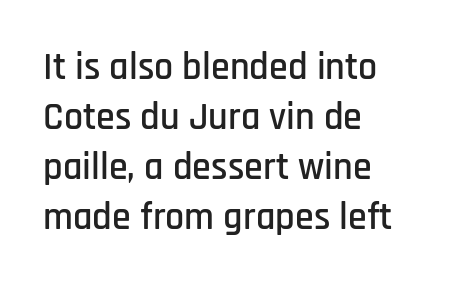
The image shows 38 px condensed sans-serif type, upright; set left-aligned, normal line spacing (1.32x), normal letter spacing, not underlined; low stroke contrast and a large x-height.
